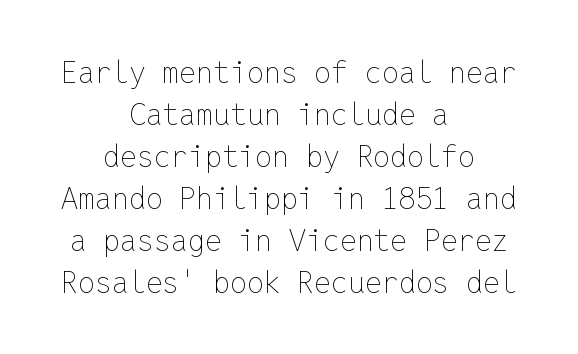
Glance below the letters and you will spot only blank space. The type sits square on the baseline with zero lean. Reading down the column, the eye jumps a familiar distance to each next line. The cut favours lightness, reaching ordinary text weight at its darkest. Here the designer chose a console-style face with uniform glyph widths. A typesetter would call this zero additional tracking.
